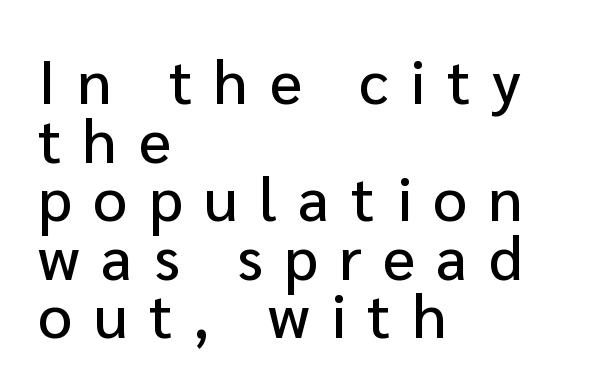
A bare baseline throughout the passage. Does the leading feel generous? Not at all — it's pinched. Notice how the passage keeps a crisp vertical edge on the left only. Notice how the stems are strictly vertical — no italics here. Note: no serifs on the glyphs.
